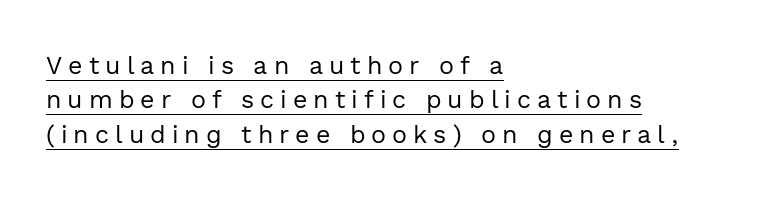
The image shows 25 px text type, upright; set left-aligned, normal line spacing (1.38x), unusually wide letter spacing (+0.24 em), underlined.
